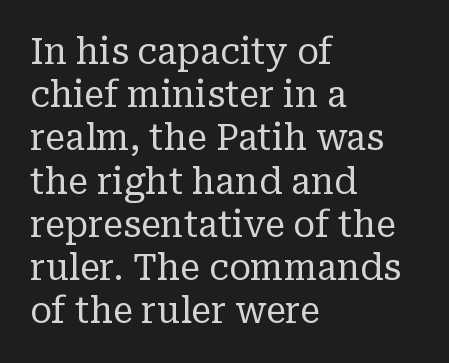
Spacing verdict: proportional, widths tailored to each character. Heaviness? Minimal to ordinary, like unemphasized prose. Tracking here is standard; glyphs follow each other at the usual distance. Little horizontal feet cap the strokes, marking this as serif type. Check the space under the baseline: it is left empty. Quick note: not italic, upright.
